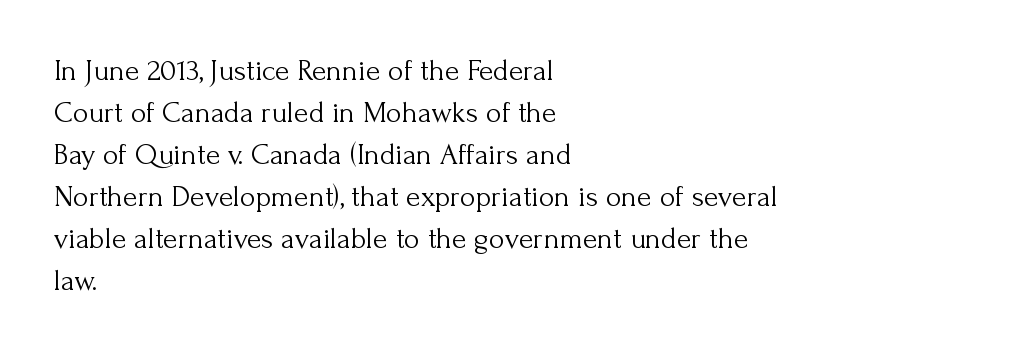
Q: Is the text bold? A: No.
Q: Is the text italic (slanted)? A: No, it is upright.
Q: Is the typeface a serif or a sans-serif typeface? A: Serif.
Q: Is the text underlined? A: No.
Q: How is the paragraph aligned? A: Left-aligned.
Q: Is the spacing between letters normal or unusually wide? A: Normal.
Q: Is the spacing between lines tight, normal or loose? A: Normal.
Q: Width (condensed, normal, or wide)? A: Normal.
Q: Stroke contrast? A: Medium.
Q: x-height? A: Small.
Q: Monospaced? A: No.
